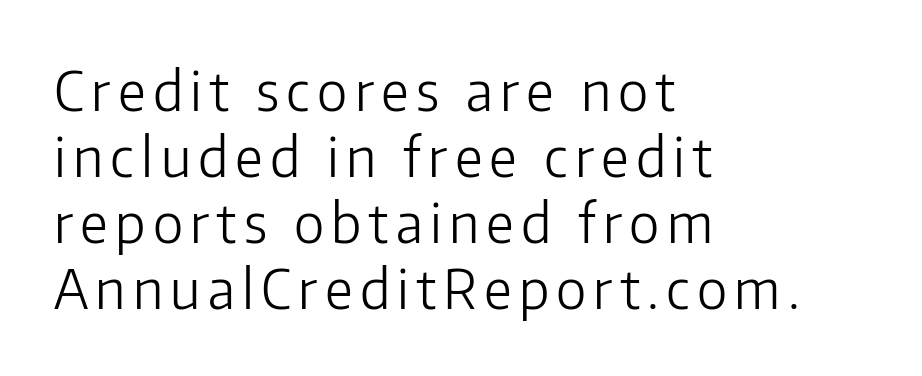
Each row of text sits above clean, open space. Posture: upright roman. This sample uses a sans-serif face. Weight: not bold — regular or lighter. The lines in this sample share a left origin and differ only in where they stop. Each letter keeps its own natural width here, so spacing adapts to shape.
